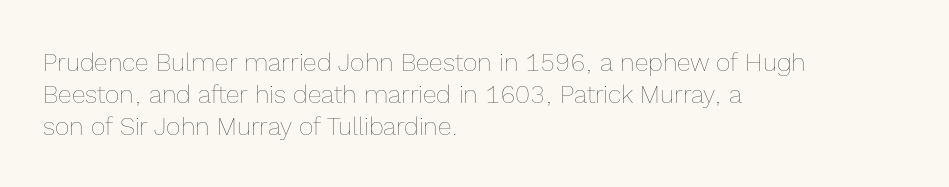
{"italic": "no", "bold": "no", "underline": "no", "align": "left", "line_spacing": "normal", "line_spacing_ratio": 1.28, "letter_spacing": "normal", "letter_spacing_em": 0.0, "glyph_px": 25}
